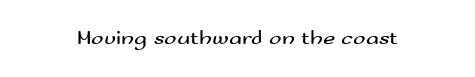
The passage shown is not underscored anywhere. The font's upright variant was chosen for this text. Stems here are at most as thick as an everyday book face. Observe the ordinary spacing: letters are neighbours, not strangers.
